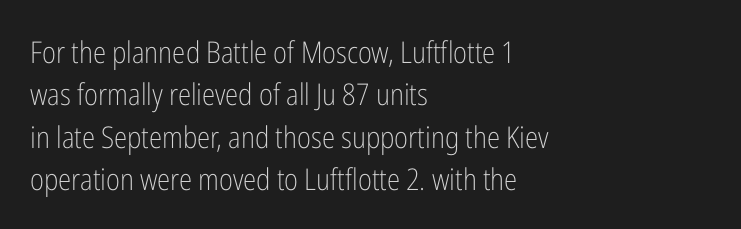
Decoration check: the copy has no underline. It's the straight-up-and-down kind of type. The font sits on the lighter half of the weight spectrum, regular included. A normal amount of white space separates one row of letters from the next. The text block is weighted toward the left margin, trailing off unevenly rightward.
